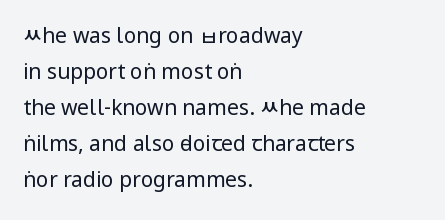
The image shows 21 px text type, upright; set left-aligned, line spacing 1.72x, normal letter spacing, not underlined.
